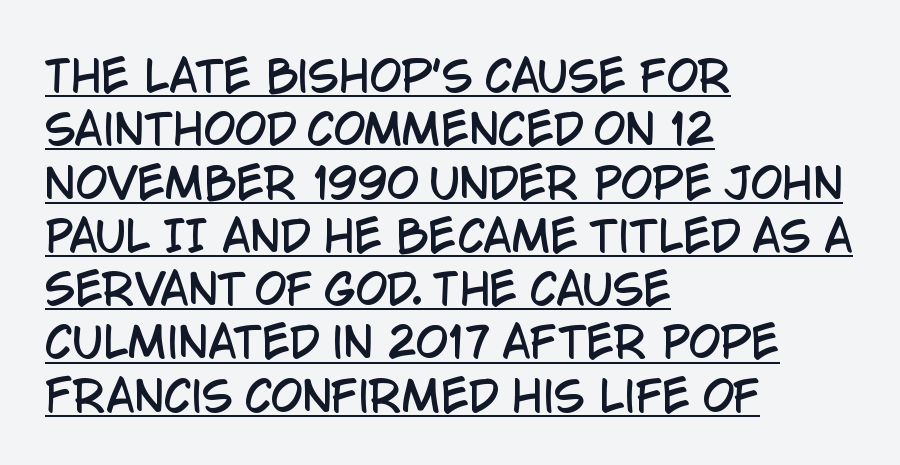
{"serif": "no", "italic": "no", "width": "condensed", "stroke_contrast": "low", "x_height": "large", "monospaced": "no", "underline": "yes", "align": "left", "line_spacing": "normal", "line_spacing_ratio": 1.3, "letter_spacing": "normal", "letter_spacing_em": 0.0, "glyph_px": 41}
